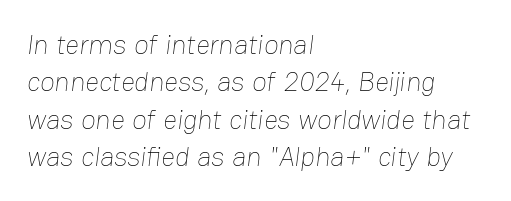
The image shows 27 px text type; set left-aligned, normal line spacing (1.38x), normal letter spacing, not underlined.
